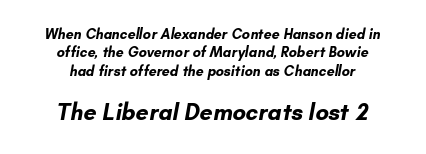
Q: Is the text bold? A: Yes.
Q: Is the text underlined? A: No.
Q: How is the paragraph aligned? A: Centered.
Q: Is the spacing between letters normal or unusually wide? A: Normal.
Q: Is the spacing between lines tight, normal or loose? A: Normal.
Q: Which block of text is set in a larger size, the first (top) or the second (bottom)? A: The second (bottom) one.
